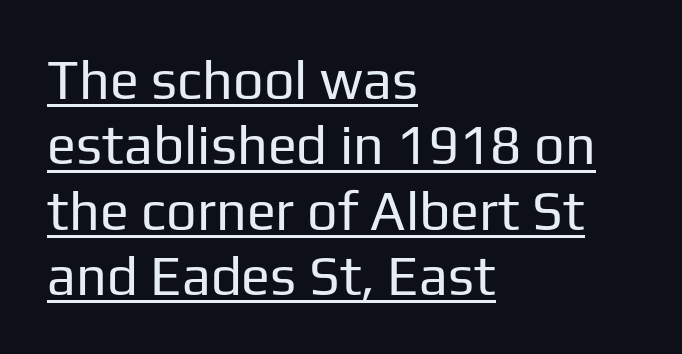
Visually the block forms a straight wall on the left and a jagged coastline on the right. The typeface chosen for these lines omits serifs. In terms of posture, this sample is upright. This rendering features underlined lettering. The gaps between neighbouring characters are ordinary and unremarkable.
